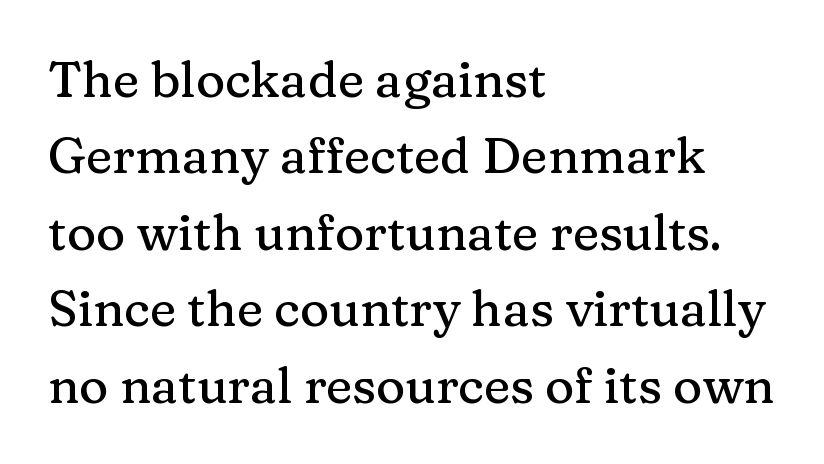
Any mark beneath the type? The region is blank. The paragraph has a hard left edge and a soft right edge. Is there any slant? The stems are plumb. The typeface chosen for these lines features serifs. Rows of type keep a routine distance in the vertical direction. There is no visible air inserted between adjacent glyphs.
